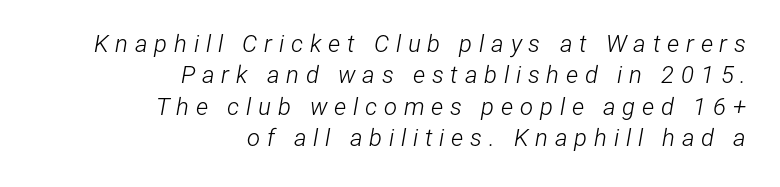
The area under the type is left untouched. A normal amount of white space separates one row of letters from the next. Slanted lettering throughout. The passage shown has open, widely tracked lettering throughout. A flush-right, rag-left setting is used for this passage.
